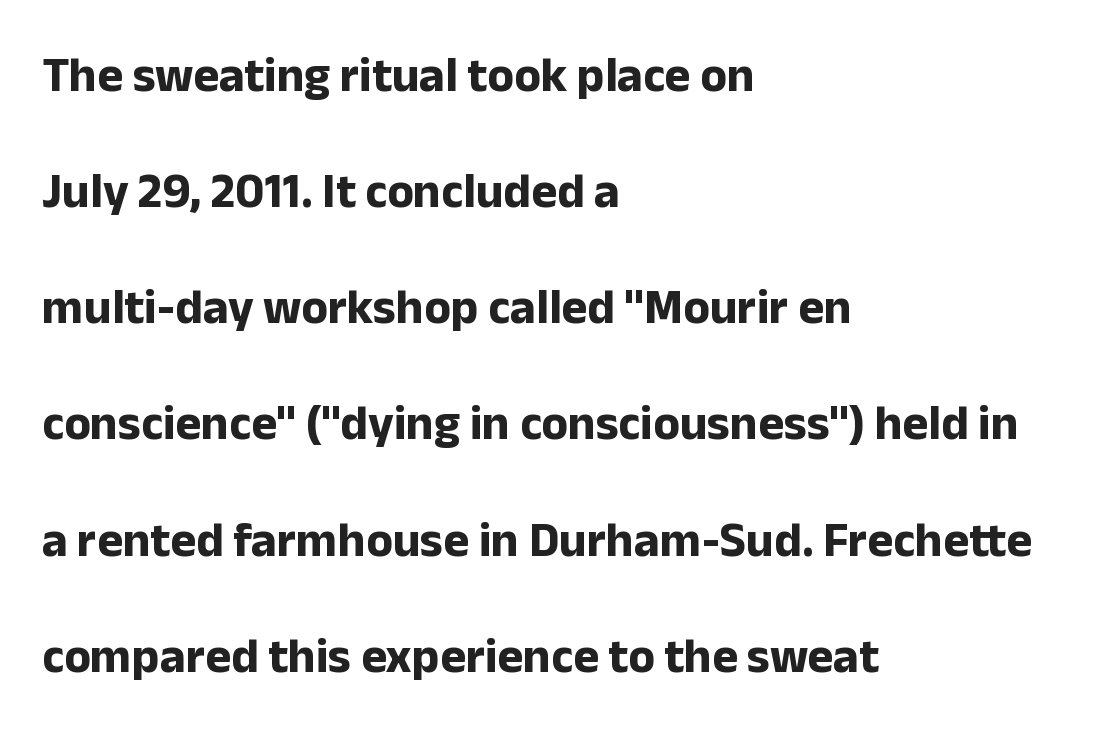
Q: Is the text bold? A: Yes.
Q: Is the text italic (slanted)? A: No, it is upright.
Q: Is the typeface a serif or a sans-serif typeface? A: Sans-serif.
Q: Is the text underlined? A: No.
Q: How is the paragraph aligned? A: Left-aligned.
Q: Is the spacing between letters normal or unusually wide? A: Normal.
Q: Is the spacing between lines tight, normal or loose? A: Loose.
Q: Width (condensed, normal, or wide)? A: Normal.
Q: Stroke contrast? A: Low.
Q: x-height? A: Medium.
Q: Monospaced? A: No.
